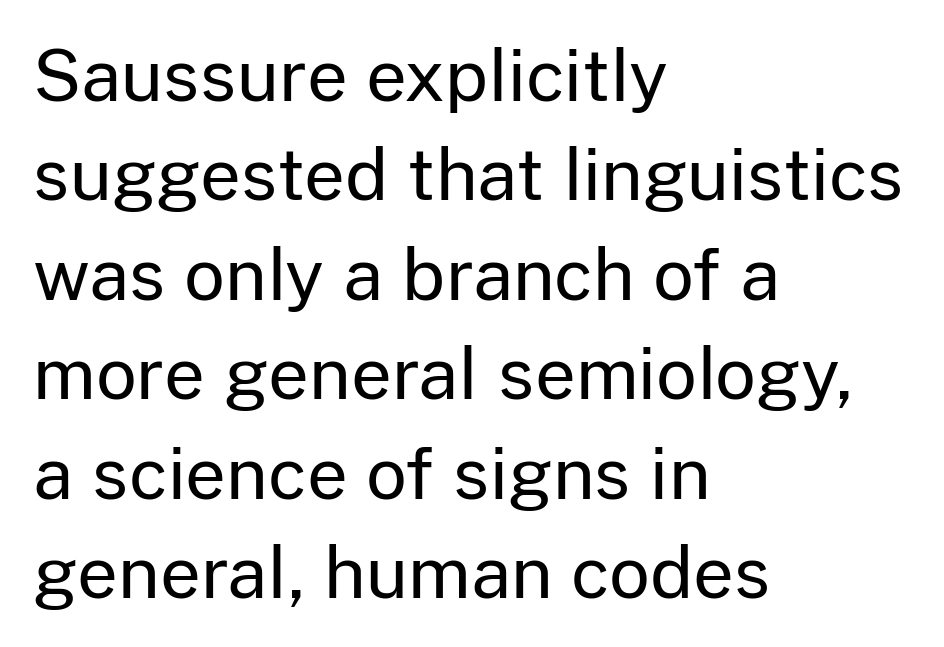
Q: Is the text bold? A: No.
Q: Is the text italic (slanted)? A: No, it is upright.
Q: Is the typeface a serif or a sans-serif typeface? A: Sans-serif.
Q: Is the text underlined? A: No.
Q: How is the paragraph aligned? A: Left-aligned.
Q: Is the spacing between letters normal or unusually wide? A: Normal.
Q: Is the spacing between lines tight, normal or loose? A: Normal.
Q: Width (condensed, normal, or wide)? A: Normal.
Q: Stroke contrast? A: Low.
Q: x-height? A: Medium.
Q: Monospaced? A: No.
